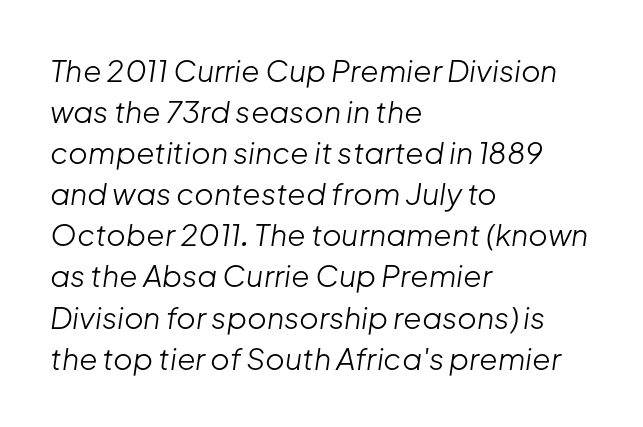
{"italic": "yes", "lean": "right", "slant_degrees": 8, "bold": "no", "weight": "light", "width": "normal", "stroke_contrast": "low", "x_height": "medium", "monospaced": "no", "underline": "no", "align": "left", "line_spacing": "normal", "line_spacing_ratio": 1.37, "letter_spacing": "normal", "letter_spacing_em": 0.0, "glyph_px": 30}
